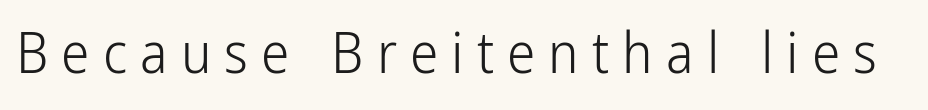
The image shows 57 px light, condensed sans-serif type, upright; set unusually wide letter spacing (+0.23 em), not underlined; low stroke contrast and a medium x-height.
